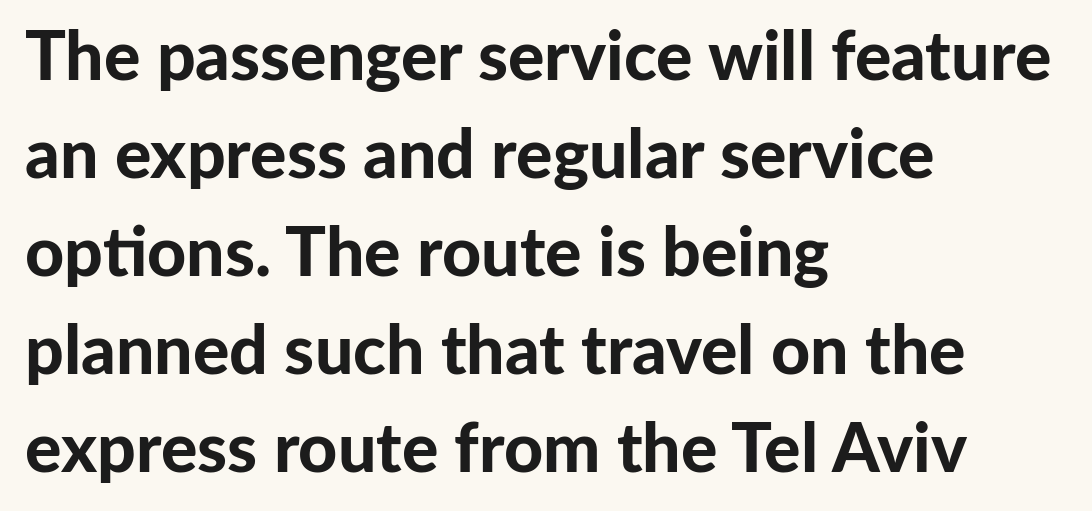
{"serif": "no", "italic": "no", "bold": "yes", "weight": "bold", "width": "normal", "stroke_contrast": "low", "x_height": "medium", "monospaced": "no", "underline": "no", "align": "left", "line_spacing": "normal", "line_spacing_ratio": 1.44, "letter_spacing": "normal", "letter_spacing_em": 0.0, "glyph_px": 68}
